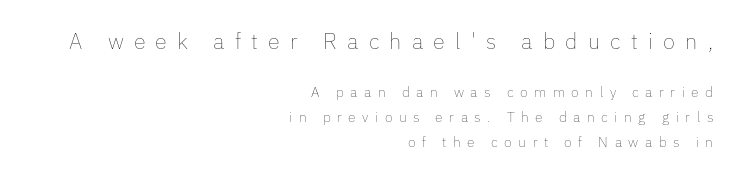
The image shows 22 px text type, upright; set right-aligned, line spacing 1.76x, unusually wide letter spacing (+0.46 em), not underlined; the first (top) block is 1.57x larger.
